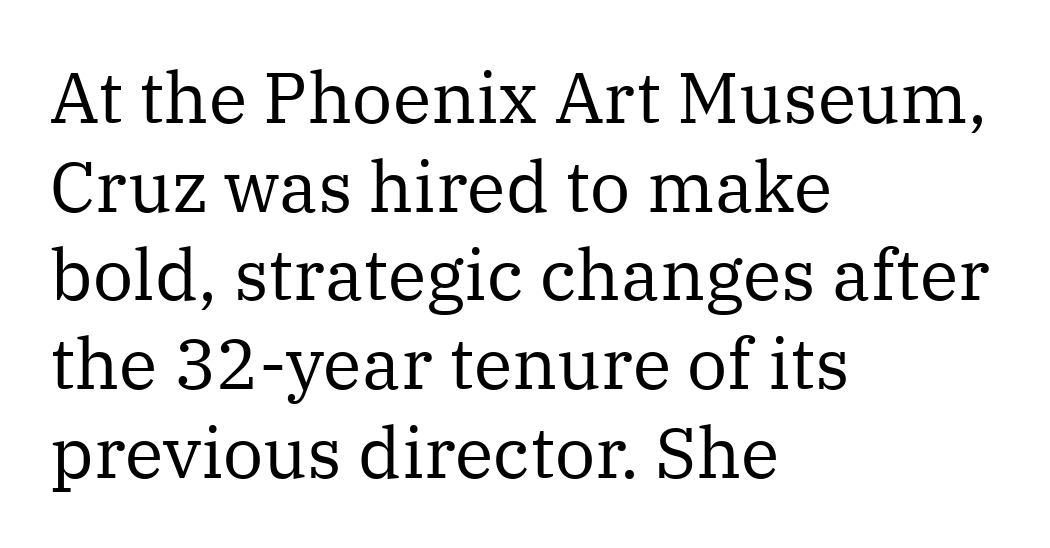
The image shows 71 px regular-weight serif type, upright; set left-aligned, normal line spacing (1.25x), normal letter spacing, not underlined; medium stroke contrast and a medium x-height.
